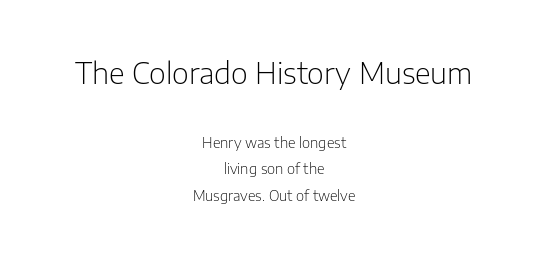
{"serif": "no", "italic": "no", "bold": "no", "weight": "light", "width": "normal", "stroke_contrast": "low", "x_height": "medium", "monospaced": "no", "underline": "no", "align": "center", "line_spacing": "loose", "line_spacing_ratio": 1.91, "letter_spacing": "normal", "letter_spacing_em": 0.0, "larger_block": "first", "size_ratio": 2.07, "glyph_px": 29}
